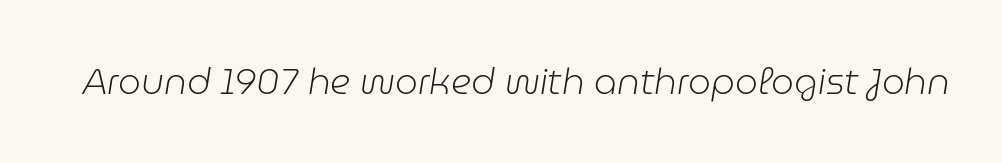
The image shows 36 px light type, italic (leaning right); set normal letter spacing, not underlined; low stroke contrast and a medium x-height.
